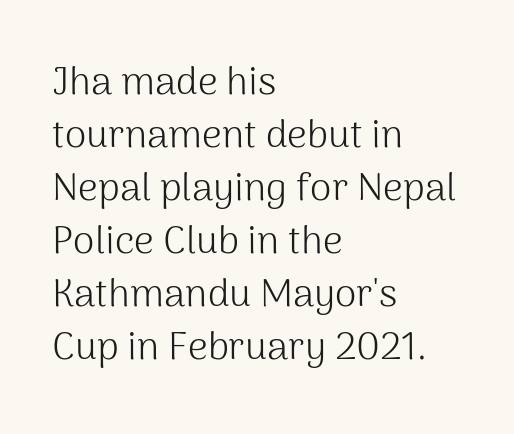
The image shows 39 px light sans-serif type, upright; set left-aligned, normal line spacing (1.36x), normal letter spacing, not underlined; medium stroke contrast and a medium x-height.
